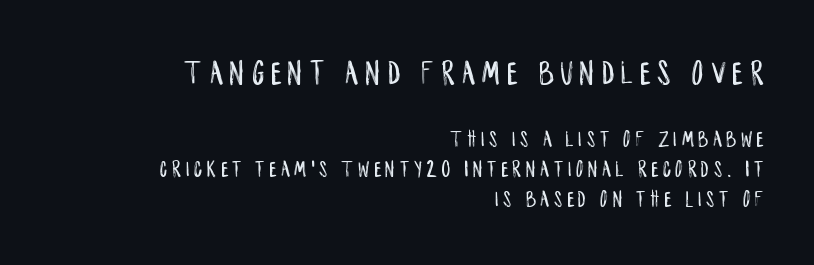
Q: Is the text italic (slanted)? A: No, it is upright.
Q: Is the typeface a serif or a sans-serif typeface? A: Sans-serif.
Q: Is the text underlined? A: No.
Q: How is the paragraph aligned? A: Right-aligned.
Q: Is the spacing between letters normal or unusually wide? A: Unusually wide.
Q: Is the spacing between lines tight, normal or loose? A: Normal.
Q: Which block of text is set in a larger size, the first (top) or the second (bottom)? A: The first (top) one.
Q: Width (condensed, normal, or wide)? A: Condensed.
Q: Stroke contrast? A: Low.
Q: x-height? A: Large.
Q: Monospaced? A: No.
